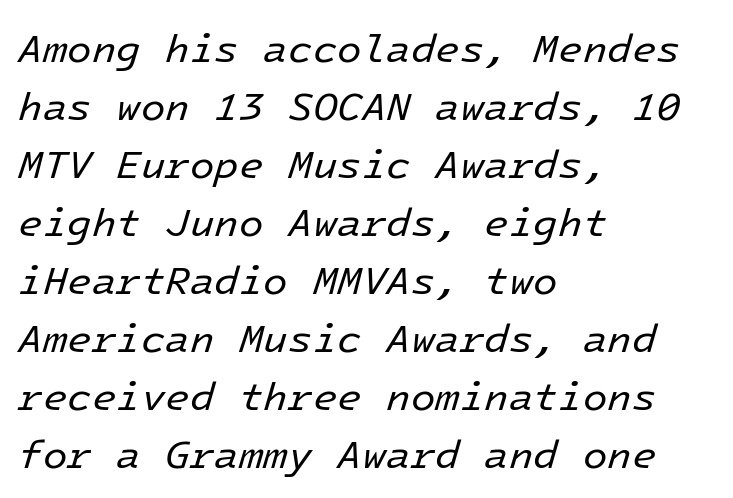
Q: Is the text bold? A: No.
Q: Is the text italic (slanted)? A: Yes, it leans right by about 16 degrees.
Q: Is the text underlined? A: No.
Q: How is the paragraph aligned? A: Left-aligned.
Q: Is the spacing between letters normal or unusually wide? A: Normal.
Q: Is the spacing between lines tight, normal or loose? A: Normal.
Q: Width (condensed, normal, or wide)? A: Normal.
Q: Stroke contrast? A: Low.
Q: x-height? A: Medium.
